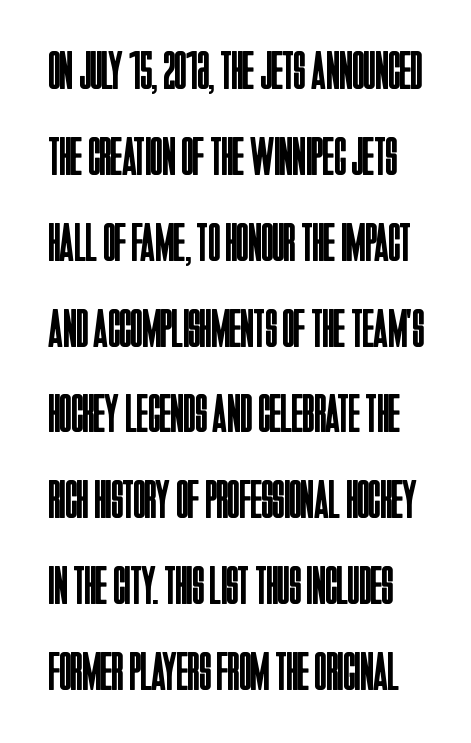
The zone under the glyphs is completely vacant. The letters carry no serifs — their stems end cleanly without finishing strokes. Leading: standard. Nothing heavy about these letters — not bold at all. Varying glyph widths throughout — classic text-font behaviour. How are the letters spaced? Ordinarily, with no added tracking.
